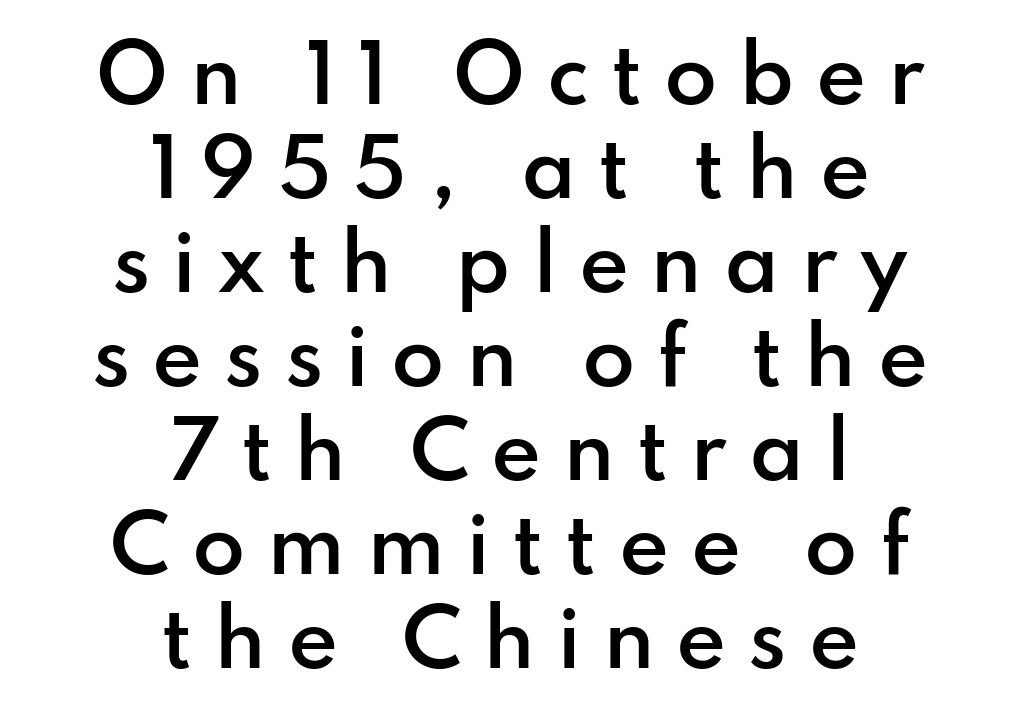
Q: Is the text bold? A: Semi-bold.
Q: Is the text italic (slanted)? A: No, it is upright.
Q: Is the typeface a serif or a sans-serif typeface? A: Sans-serif.
Q: Is the text underlined? A: No.
Q: How is the paragraph aligned? A: Centered.
Q: Is the spacing between letters normal or unusually wide? A: Unusually wide.
Q: Width (condensed, normal, or wide)? A: Normal.
Q: Stroke contrast? A: Low.
Q: x-height? A: Small.
Q: Monospaced? A: No.
